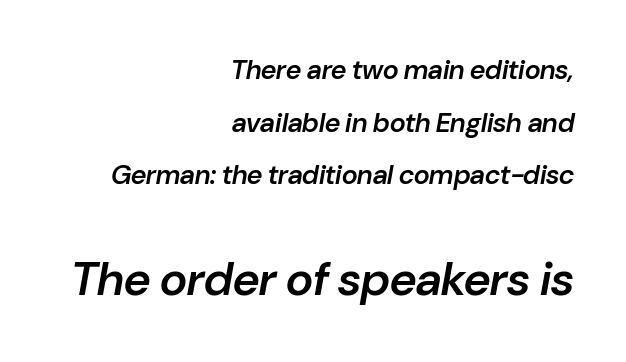
{"italic": "yes", "lean": "right", "slant_degrees": 10, "bold": "semi", "weight": "semibold", "width": "normal", "stroke_contrast": "low", "x_height": "medium", "monospaced": "no", "underline": "no", "align": "right", "line_spacing": "loose", "line_spacing_ratio": 1.95, "letter_spacing": "normal", "letter_spacing_em": 0.0, "larger_block": "second", "size_ratio": 1.74, "glyph_px": 47}
